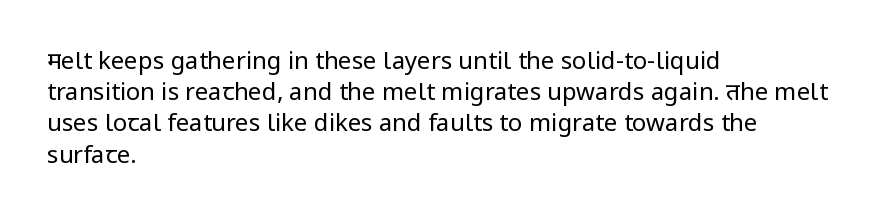
The image shows 24 px text type, upright; set left-aligned, normal line spacing (1.3x), normal letter spacing, not underlined.
